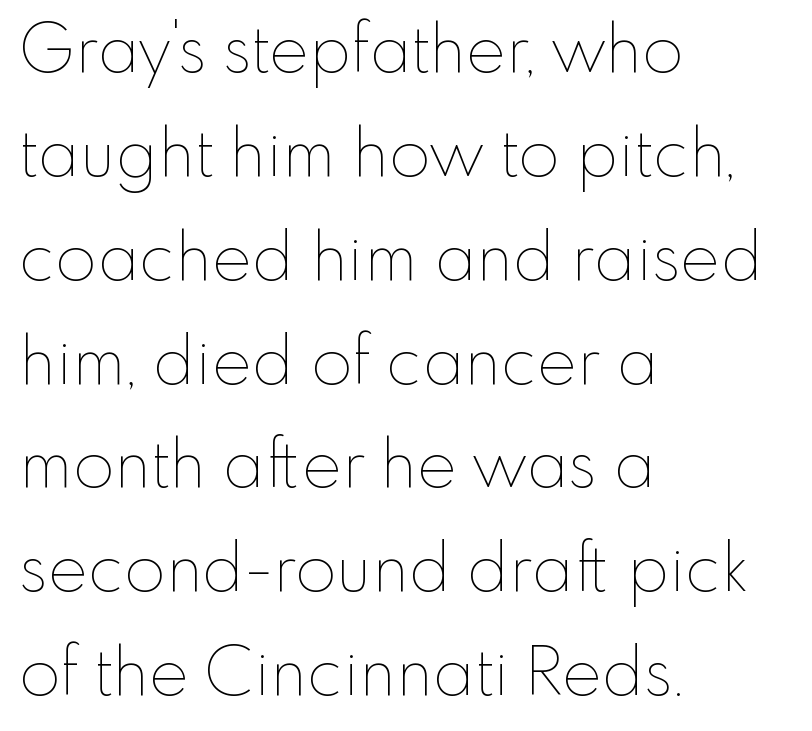
{"italic": "no", "bold": "no", "weight": "thin", "width": "normal", "stroke_contrast": "low", "x_height": "small", "monospaced": "no", "underline": "no", "align": "left", "line_spacing": "normal", "line_spacing_ratio": 1.55, "letter_spacing": "normal", "letter_spacing_em": 0.0, "glyph_px": 67}
